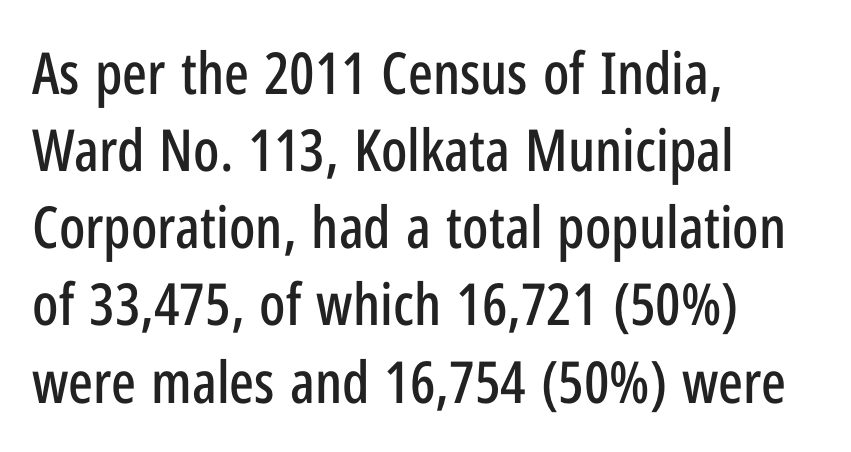
Q: Is the text italic (slanted)? A: No, it is upright.
Q: Is the typeface a serif or a sans-serif typeface? A: Sans-serif.
Q: Is the text underlined? A: No.
Q: How is the paragraph aligned? A: Left-aligned.
Q: Is the spacing between letters normal or unusually wide? A: Normal.
Q: Is the spacing between lines tight, normal or loose? A: Normal.
Q: Width (condensed, normal, or wide)? A: Condensed.
Q: Stroke contrast? A: Low.
Q: x-height? A: Medium.
Q: Monospaced? A: No.
